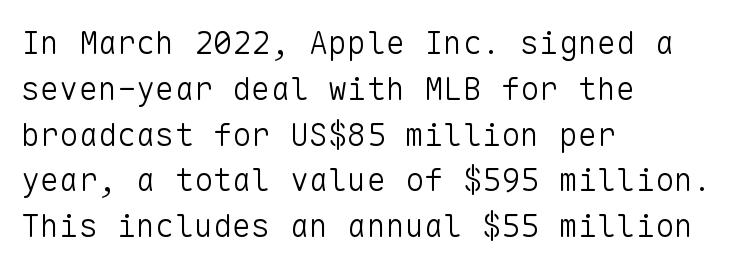
Underlining? Definitely not there. Whoever set this chose a conventional vertical rhythm. What stands out about the letter spacing? Nothing — it is the standard amount. No chunkiness to these letters — they're not bold. Do the letters lean? They stand straight. Where is the straight margin? On the left.
